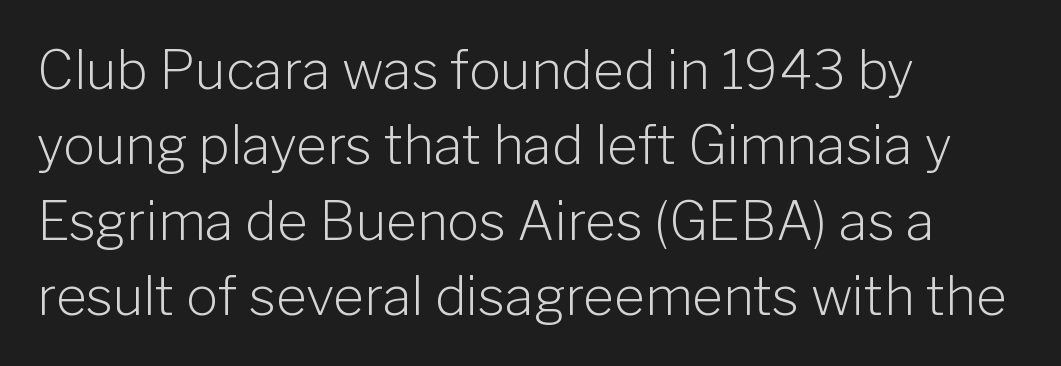
These lines are rendered in a variable-pitch font. Horizontally, the lines are justified to the leading edge only. The typeface chosen for these lines omits serifs. Lines of text with bare space underneath. Think standard paragraph weight, or any step lighter than that.
